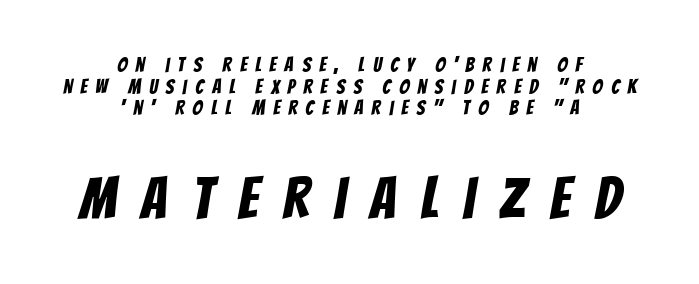
{"serif": "no", "width": "condensed", "stroke_contrast": "low", "x_height": "large", "monospaced": "no", "underline": "no", "align": "center", "line_spacing": "tight", "line_spacing_ratio": 1.08, "letter_spacing": "wide", "letter_spacing_em": 0.42, "larger_block": "second", "size_ratio": 2.95, "glyph_px": 59}
